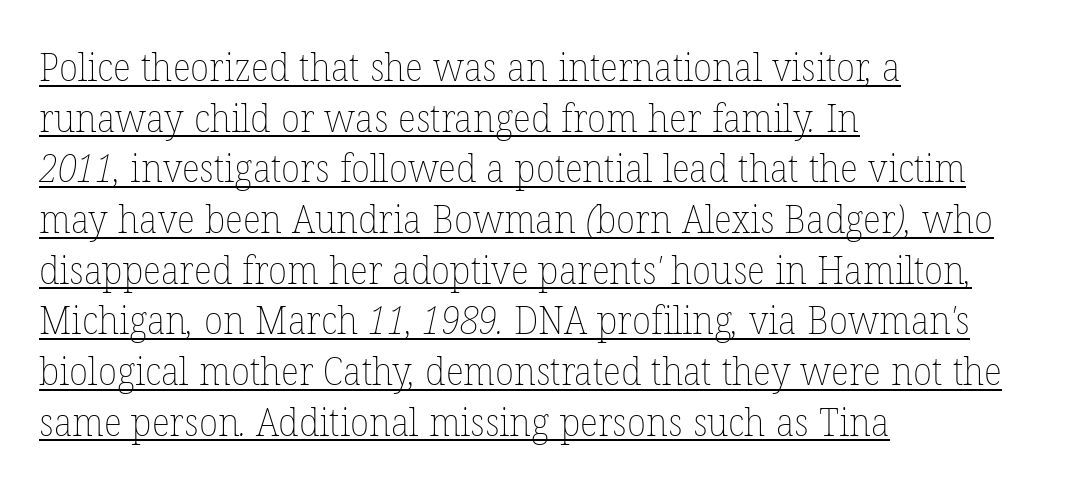
The image shows 39 px thin type; set left-aligned, normal line spacing (1.3x), normal letter spacing, underlined; low stroke contrast and a medium x-height.
